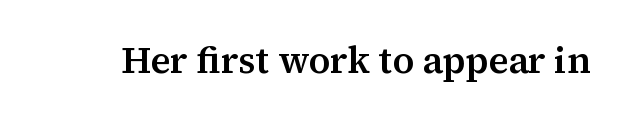
{"serif": "yes", "italic": "no", "width": "normal", "stroke_contrast": "medium", "x_height": "medium", "monospaced": "no", "underline": "no", "letter_spacing": "normal", "letter_spacing_em": 0.0, "glyph_px": 37}
